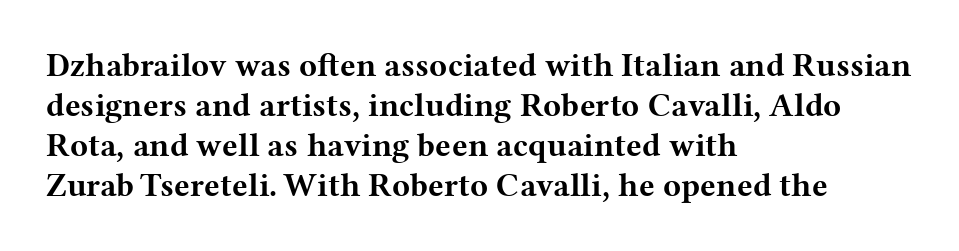
Tracking here is standard; glyphs follow each other at the usual distance. The sample has been set heavy, in full bold. Yep, those are serifs on the letters. These lines were composed using upright roman letters. A typesetter would call this proportional, since set widths differ per character.
